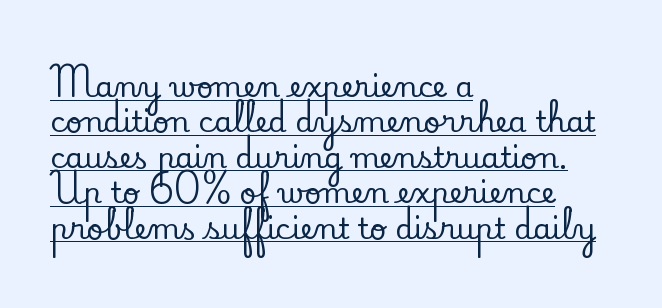
{"serif": "yes", "italic": "no", "width": "normal", "stroke_contrast": "low", "x_height": "small", "monospaced": "no", "underline": "yes", "align": "left", "line_spacing_ratio": 1.22, "letter_spacing": "normal", "letter_spacing_em": 0.0, "glyph_px": 29}
